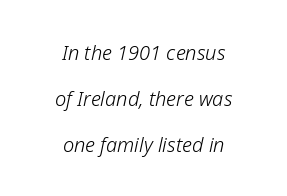
The image shows 20 px text type, italic (leaning right); set centered, loose line spacing (2.3x), normal letter spacing, not underlined.
